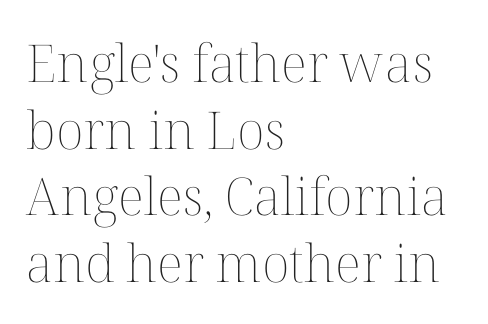
This block has exactly the height ordinary leading produces. Rule under the text: the space is simply empty. The face used here is proportionally spaced, like ordinary book or web type. A typesetter would call this zero additional tracking. Each line starts at the same left margin while the right side varies. Nope, not italic — everything's standing straight.
